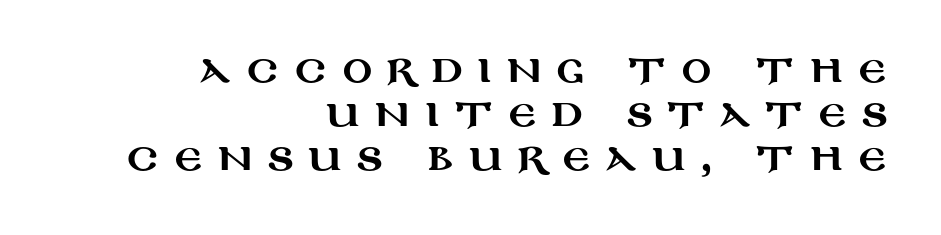
{"serif": "no", "italic": "no", "width": "wide", "stroke_contrast": "medium", "x_height": "large", "monospaced": "no", "underline": "no", "align": "right", "line_spacing_ratio": 1.19, "letter_spacing": "wide", "letter_spacing_em": 0.41, "glyph_px": 37}
